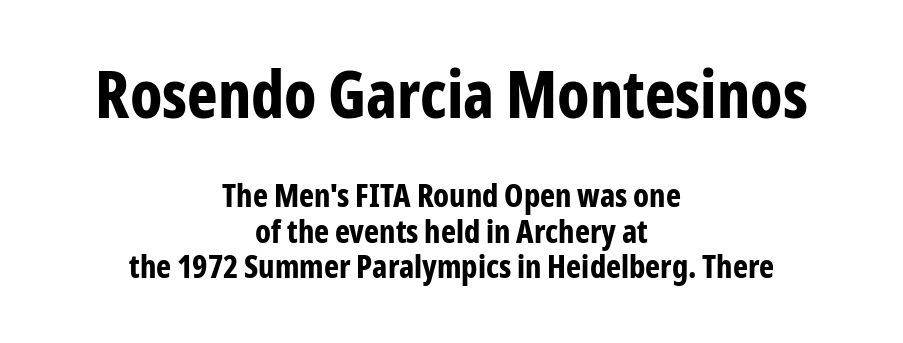
Does the lettering tilt? It doesn't — this is upright. In terms of weight, the rendering is a true, heavy bold. You could not count columns in this text — the font is proportionally spaced. Letters rest on an invisible, unmarked baseline. The designer went with a sans here, leaving each stem footless. Students, observe: this is what under-led, compact text looks like.
